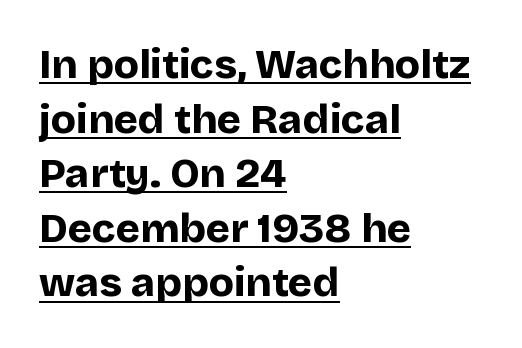
Q: Is the text bold? A: Yes.
Q: Is the text italic (slanted)? A: No, it is upright.
Q: Is the typeface a serif or a sans-serif typeface? A: Sans-serif.
Q: Is the text underlined? A: Yes.
Q: How is the paragraph aligned? A: Left-aligned.
Q: Is the spacing between letters normal or unusually wide? A: Normal.
Q: Is the spacing between lines tight, normal or loose? A: Normal.
Q: Width (condensed, normal, or wide)? A: Normal.
Q: Stroke contrast? A: Low.
Q: x-height? A: Large.
Q: Monospaced? A: No.
